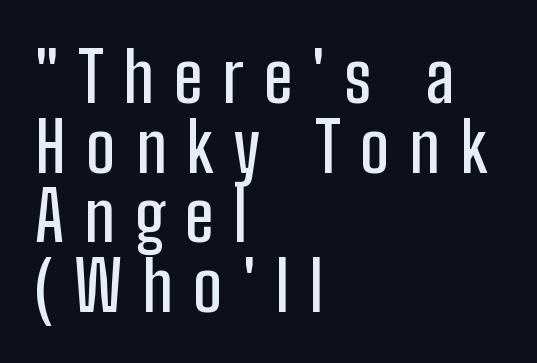
The image shows 69 px condensed sans-serif type, upright; set left-aligned, tight line spacing (1.01x), unusually wide letter spacing (+0.29 em), not underlined; low stroke contrast and a medium x-height.
